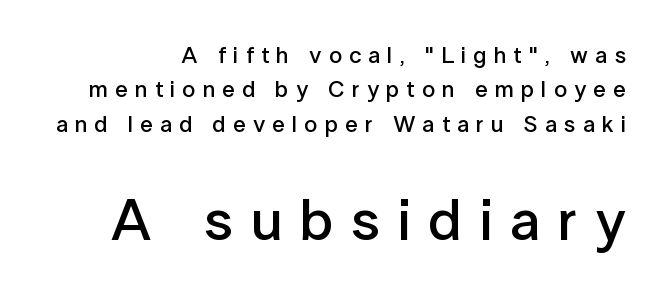
The image shows 58 px semibold sans-serif type, upright; set normal line spacing (1.49x), unusually wide letter spacing (+0.31 em), not underlined; the second (bottom) block is 2.52x larger; low stroke contrast and a medium x-height.
